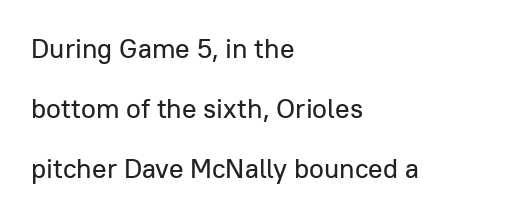
Unmarked baselines from the first word to the last. Inter-character spacing is left at the font's built-in metrics. This is roman type, the default non-slanted kind. A great deal of white space separates one row of letters from the next. In CSS terms this would be text-align: left.
